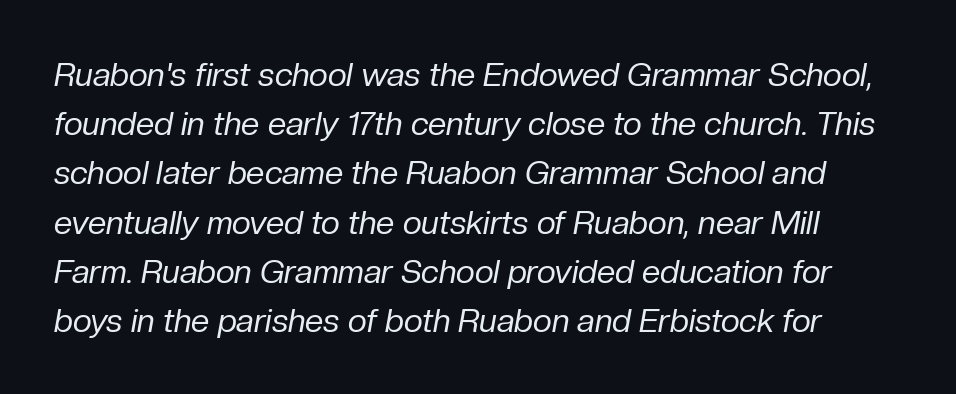
Q: Is the text bold? A: No.
Q: Is the text italic (slanted)? A: Yes, it leans right by about 10 degrees.
Q: Is the text underlined? A: No.
Q: Is the spacing between letters normal or unusually wide? A: Normal.
Q: Is the spacing between lines tight, normal or loose? A: Normal.
Q: Width (condensed, normal, or wide)? A: Normal.
Q: Stroke contrast? A: Low.
Q: x-height? A: Medium.
Q: Monospaced? A: No.
